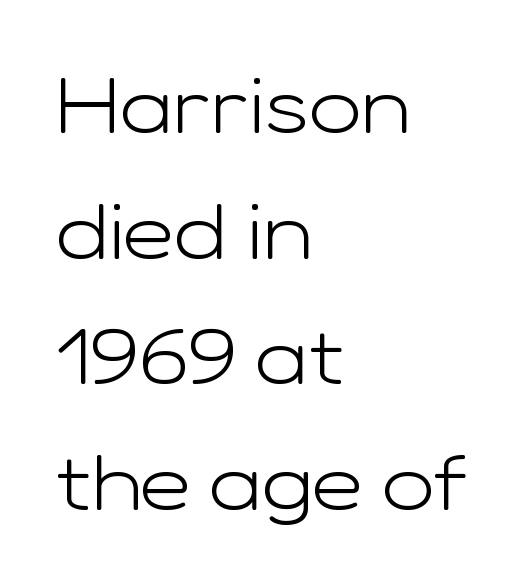
Q: Is the text bold? A: No.
Q: Is the text italic (slanted)? A: No, it is upright.
Q: Is the typeface a serif or a sans-serif typeface? A: Sans-serif.
Q: Is the text underlined? A: No.
Q: How is the paragraph aligned? A: Left-aligned.
Q: Is the spacing between letters normal or unusually wide? A: Normal.
Q: Is the spacing between lines tight, normal or loose? A: Normal.
Q: Width (condensed, normal, or wide)? A: Wide.
Q: Stroke contrast? A: Low.
Q: x-height? A: Medium.
Q: Monospaced? A: No.
